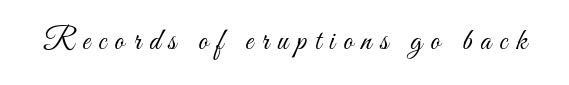
The letters are spread apart with noticeably loose tracking. These lines are rendered in a variable-pitch font. Plain, unruled lines of type. A quiet, ordinary-to-light weight characterises the typeface.
